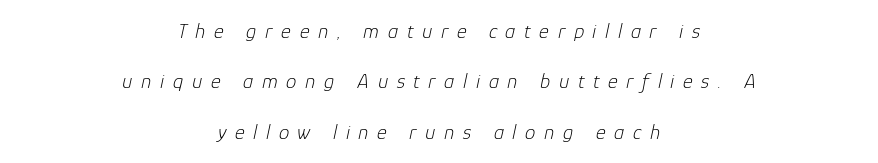
The image shows 21 px text type, italic (leaning right); set centered, loose line spacing (2.4x), unusually wide letter spacing (+0.41 em), not underlined.
